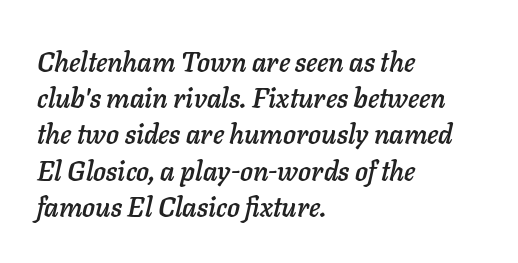
Q: Is the text italic (slanted)? A: Yes, it leans right by about 11 degrees.
Q: Is the text underlined? A: No.
Q: How is the paragraph aligned? A: Left-aligned.
Q: Is the spacing between letters normal or unusually wide? A: Normal.
Q: Is the spacing between lines tight, normal or loose? A: Normal.
